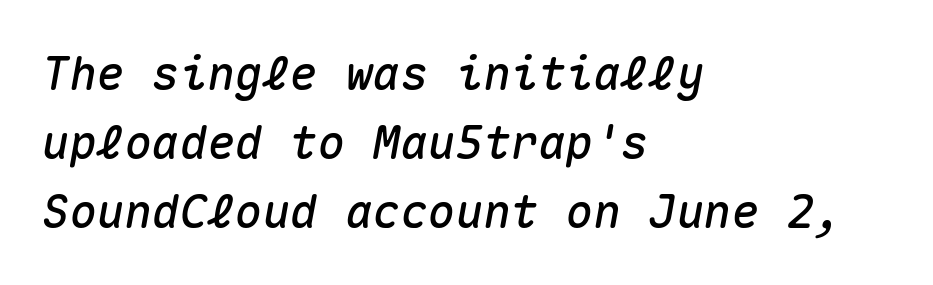
The typesetter chose a ragged-right arrangement here. The letters march in equal steps, a hallmark of fixed-pitch type. Vertical spacing — default. Notice how the stems are inclined rather than vertical — that's the hallmark of italics.
